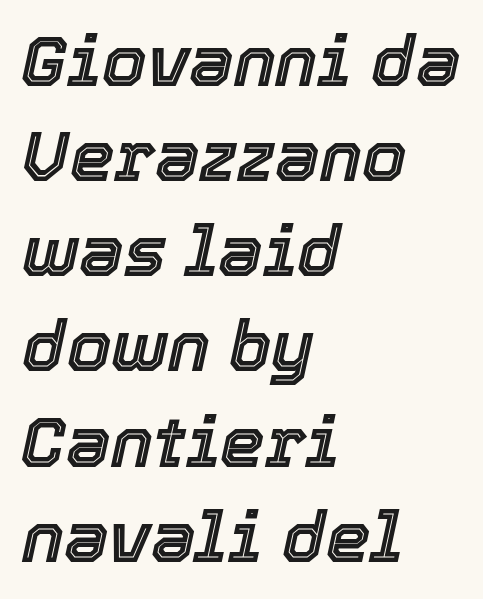
Q: Is the text italic (slanted)? A: Yes, it leans right by about 12 degrees.
Q: Is the text underlined? A: No.
Q: How is the paragraph aligned? A: Left-aligned.
Q: Is the spacing between letters normal or unusually wide? A: Normal.
Q: Is the spacing between lines tight, normal or loose? A: Normal.
Q: Width (condensed, normal, or wide)? A: Normal.
Q: x-height? A: Medium.
Q: Monospaced? A: No.
